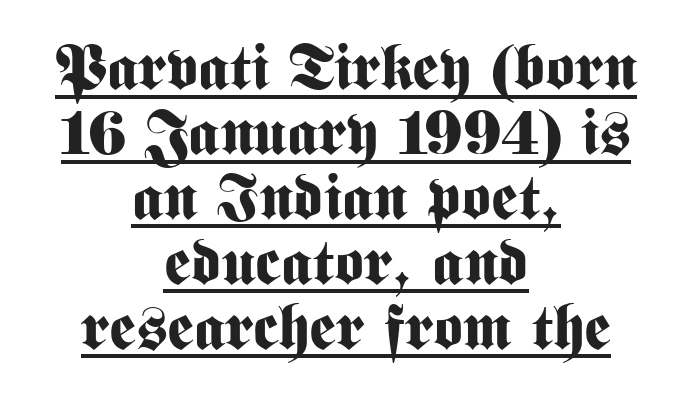
The glyphs are accompanied by a horizontal stroke just below them. Standard letterfit; no display-style spreading of the glyphs. Designer's note — italics off, roman on. Note: no serifs on the glyphs.
